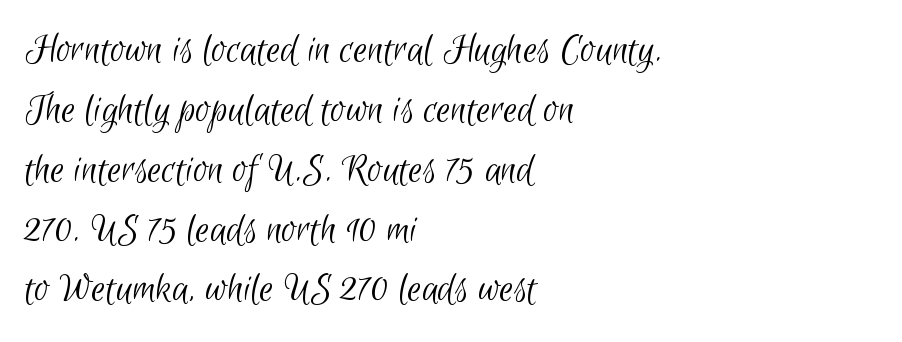
Q: Is the text bold? A: No.
Q: Is the typeface a serif or a sans-serif typeface? A: Sans-serif.
Q: Is the text underlined? A: No.
Q: How is the paragraph aligned? A: Left-aligned.
Q: Is the spacing between letters normal or unusually wide? A: Normal.
Q: Is the spacing between lines tight, normal or loose? A: Normal.
Q: Width (condensed, normal, or wide)? A: Condensed.
Q: Stroke contrast? A: Low.
Q: x-height? A: Small.
Q: Monospaced? A: No.
